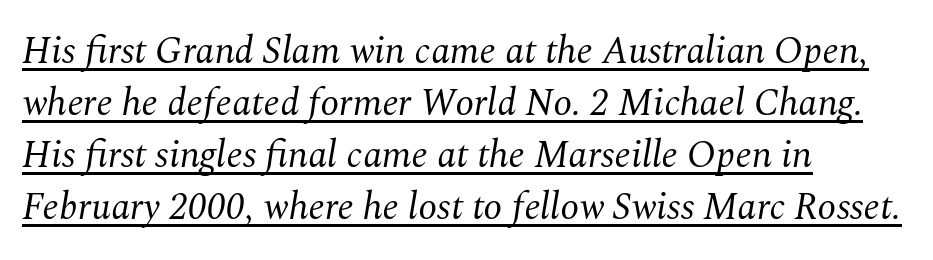
{"serif": "yes", "italic": "yes", "lean": "right", "slant_degrees": 10, "bold": "no", "weight": "regular", "width": "normal", "stroke_contrast": "medium", "x_height": "medium", "monospaced": "no", "underline": "yes", "align": "left", "line_spacing": "normal", "line_spacing_ratio": 1.37, "letter_spacing": "normal", "letter_spacing_em": 0.0, "glyph_px": 38}
